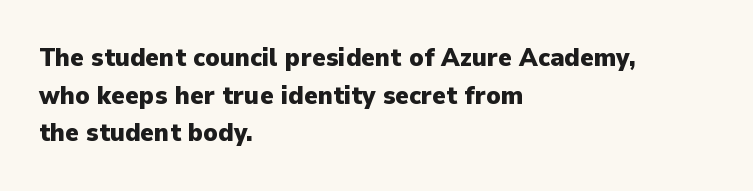
Q: Is the text bold? A: Yes.
Q: Is the text italic (slanted)? A: No, it is upright.
Q: Is the text underlined? A: No.
Q: How is the paragraph aligned? A: Left-aligned.
Q: Is the spacing between letters normal or unusually wide? A: Normal.
Q: Is the spacing between lines tight, normal or loose? A: Normal.
